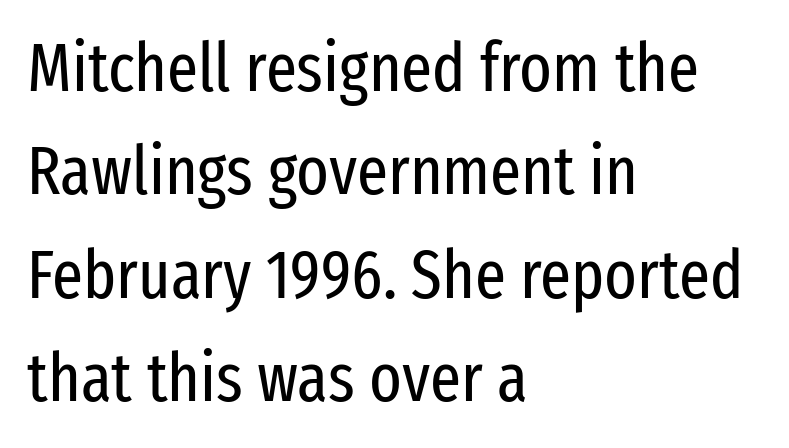
Here the glyphs are tracked normally, forming tight word shapes. The type family on display is of the sans-serif kind. You could not count columns in this text — the font is proportionally spaced. Bold? No — there's no thickening of the strokes.
